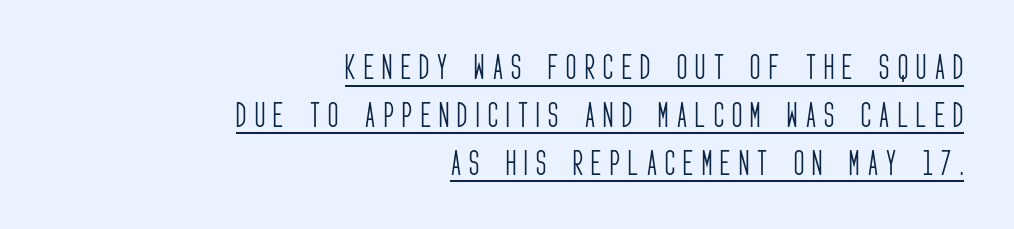
{"serif": "no", "italic": "no", "bold": "no", "weight": "light", "width": "condensed", "stroke_contrast": "low", "x_height": "large", "monospaced": "no", "underline": "yes", "align": "right", "line_spacing_ratio": 1.71, "letter_spacing": "wide", "letter_spacing_em": 0.3, "glyph_px": 28}
